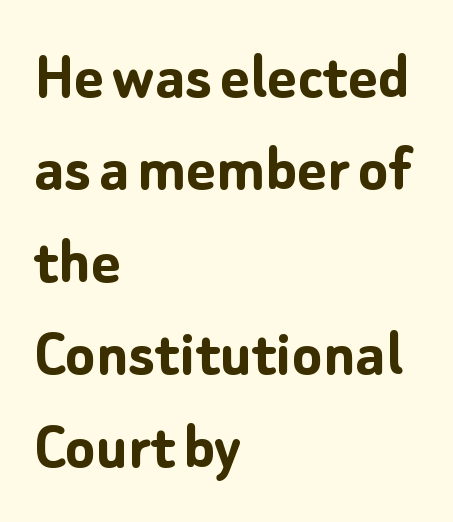
{"serif": "no", "italic": "no", "bold": "yes", "weight": "semibold", "width": "normal", "stroke_contrast": "low", "x_height": "medium", "monospaced": "no", "underline": "no", "align": "left", "line_spacing": "normal", "line_spacing_ratio": 1.32, "letter_spacing": "normal", "letter_spacing_em": 0.0, "glyph_px": 70}
